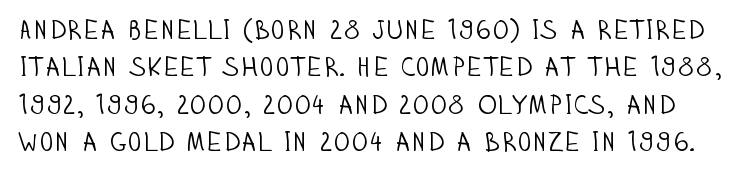
Q: Is the text bold? A: No.
Q: Is the text italic (slanted)? A: No, it is upright.
Q: Is the text underlined? A: No.
Q: Is the spacing between letters normal or unusually wide? A: Normal.
Q: Is the spacing between lines tight, normal or loose? A: Normal.
